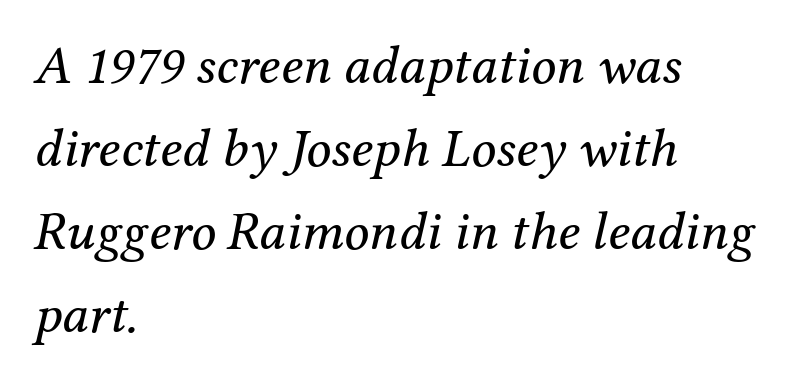
The image shows 55 px regular-weight serif type, italic (leaning right); set left-aligned, normal line spacing (1.51x), normal letter spacing, not underlined; medium stroke contrast and a medium x-height.
